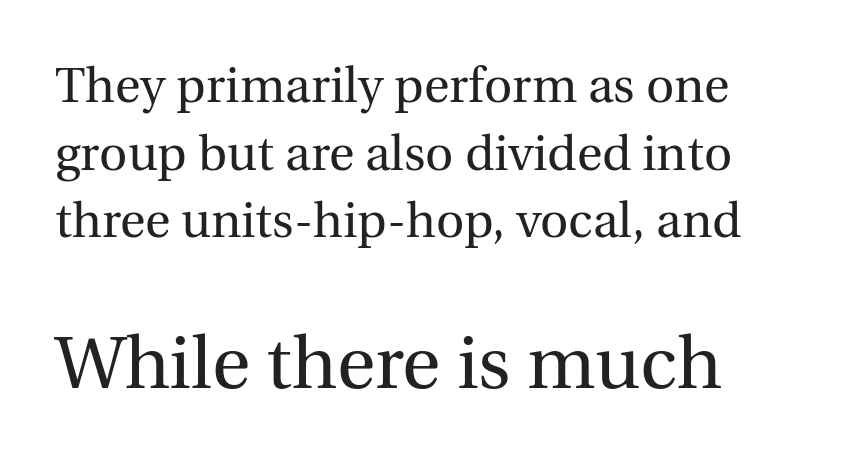
The image shows 74 px regular-weight serif type, upright; set left-aligned, normal line spacing (1.38x), normal letter spacing, not underlined; the second (bottom) block is 1.51x larger; a medium x-height.
